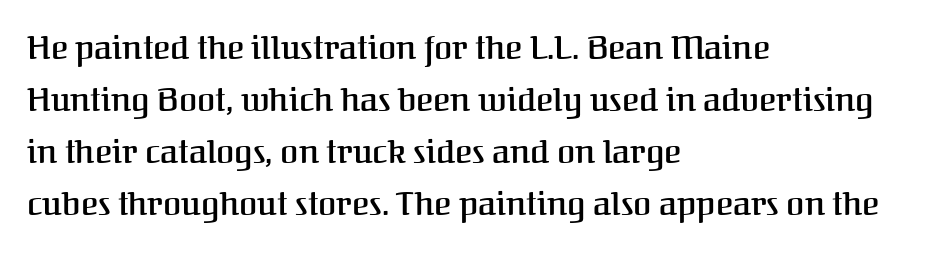
Set as a demibold, roughly 600 on the weight scale. Underline: absent. Note the varied advance widths — an 'i' is clearly narrower than an 'm'. Style check: upright. Serif or sans? Serif — the stroke terminals have little feet.
